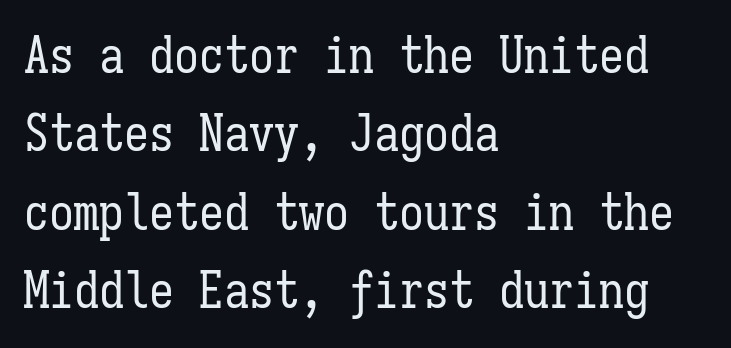
The image shows 50 px regular-weight, condensed type, upright, monospaced; set left-aligned, normal line spacing (1.57x), normal letter spacing, not underlined; low stroke contrast and a medium x-height.
